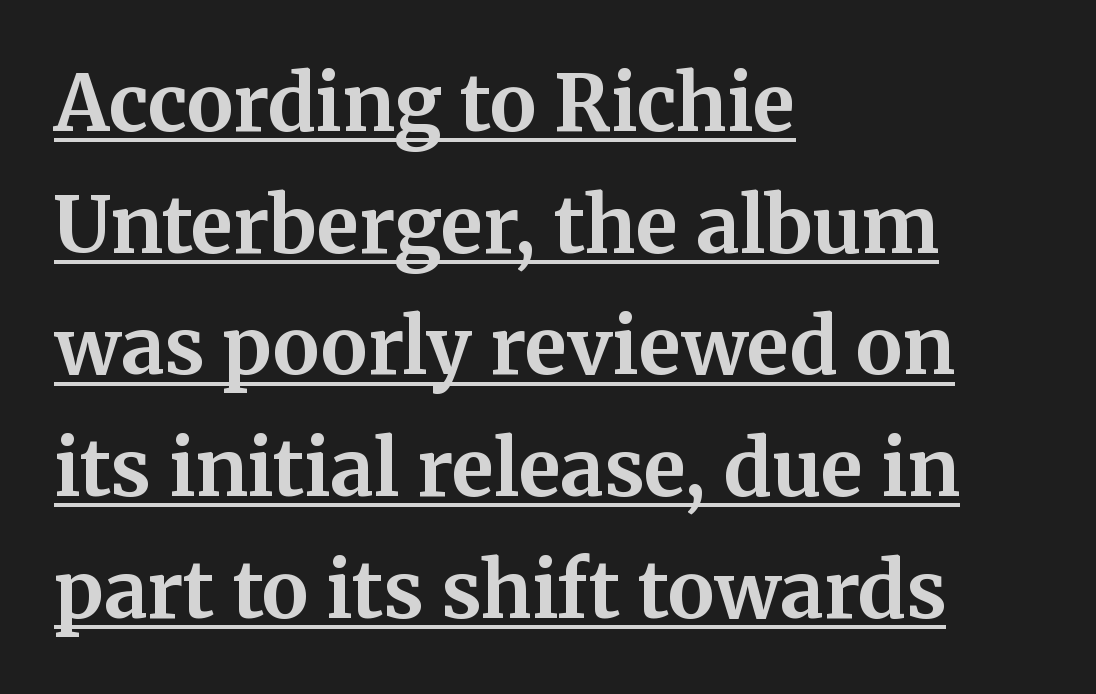
{"serif": "yes", "italic": "no", "bold": "yes", "weight": "bold", "width": "normal", "stroke_contrast": "medium", "x_height": "medium", "monospaced": "no", "underline": "yes", "align": "left", "line_spacing": "normal", "line_spacing_ratio": 1.56, "letter_spacing": "normal", "letter_spacing_em": 0.0, "glyph_px": 78}
